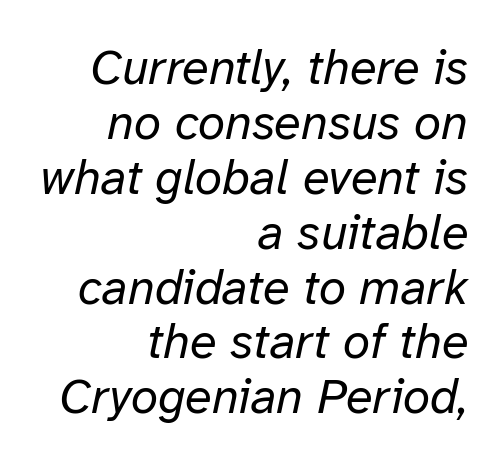
The passage shown is typed in a proportional face where columns would drift. Horizontal alignment here is rightward, an uncommon choice for prose. The weight would be labelled regular, book, light, or lighter still. The baseline area is clear. A typesetter would mark this as italic. How would I describe the line gaps? Narrow and economical.
